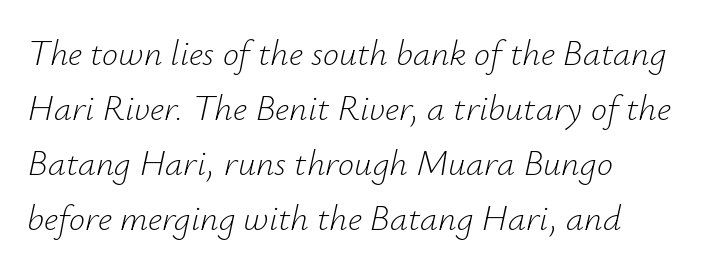
{"italic": "yes", "lean": "right", "slant_degrees": 12, "bold": "no", "weight": "light", "width": "normal", "stroke_contrast": "low", "x_height": "small", "monospaced": "no", "underline": "no", "line_spacing": "normal", "line_spacing_ratio": 1.53, "letter_spacing": "normal", "letter_spacing_em": 0.0, "glyph_px": 36}
